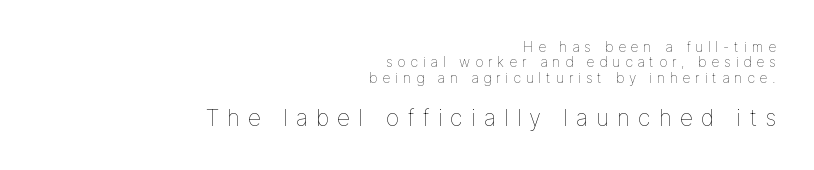
The face used here appears at its bigger size in the lower chunk. Vertical spacing — tight. Descenders hang freely into open space. Caption: face not bold, strokes unweighted. Style check: upright. There is plenty of visible air inserted between adjacent glyphs.
